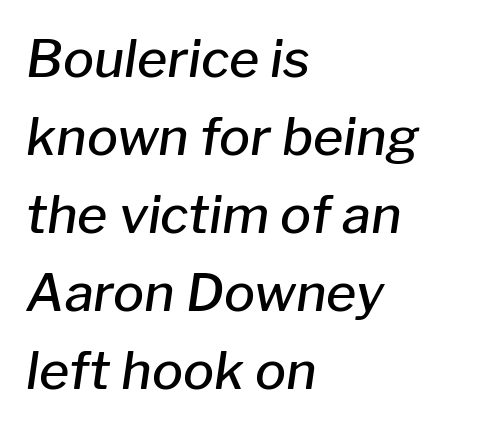
Q: Is the text bold? A: Semi-bold.
Q: Is the text italic (slanted)? A: Yes, it leans right by about 8 degrees.
Q: Is the text underlined? A: No.
Q: How is the paragraph aligned? A: Left-aligned.
Q: Is the spacing between letters normal or unusually wide? A: Normal.
Q: Is the spacing between lines tight, normal or loose? A: Normal.
Q: Width (condensed, normal, or wide)? A: Normal.
Q: Stroke contrast? A: Low.
Q: x-height? A: Medium.
Q: Monospaced? A: No.
